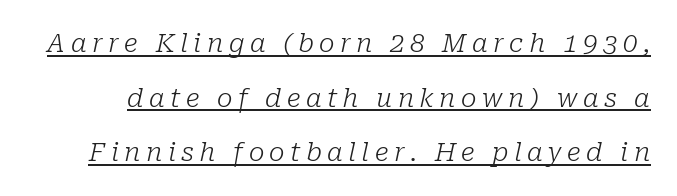
Q: Is the text bold? A: No.
Q: Is the text italic (slanted)? A: Yes, it leans right by about 10 degrees.
Q: Is the text underlined? A: Yes.
Q: Is the spacing between letters normal or unusually wide? A: Unusually wide.
Q: Is the spacing between lines tight, normal or loose? A: Loose.
